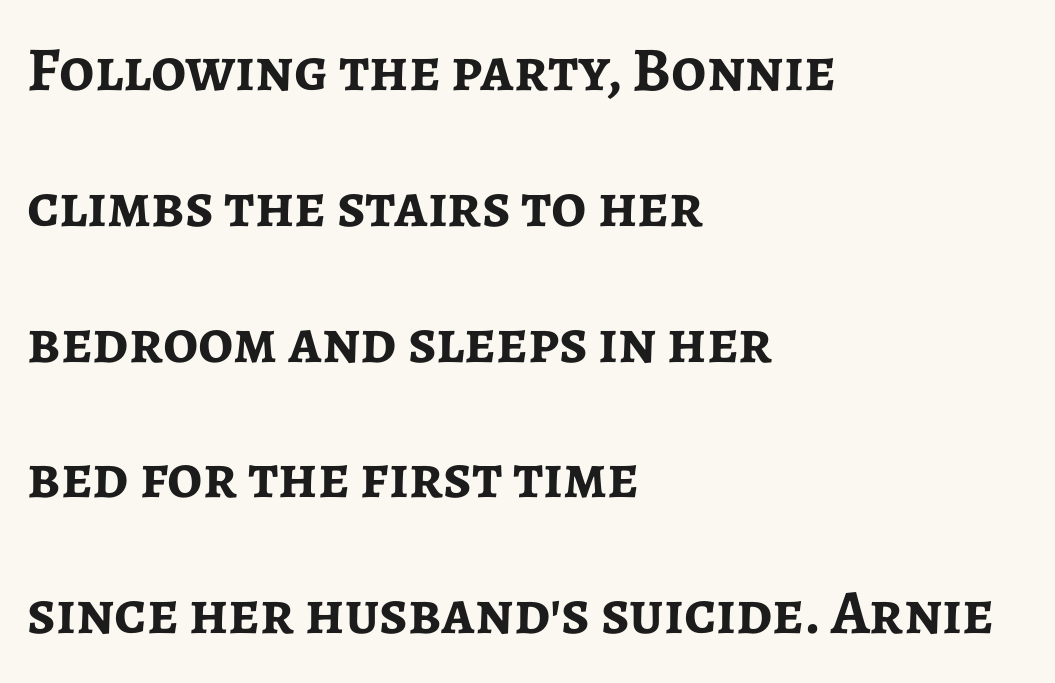
In terms of letterform style, serifs are entirely absent. Notice the wide empty band between every row — that's loose leading. The space directly below the letters is spotless. As a designer I'd log this as weight 700, bold.
